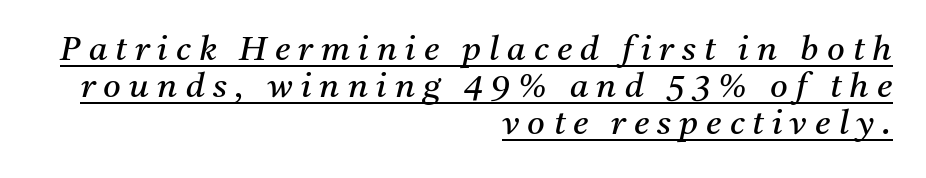
{"serif": "yes", "italic": "yes", "lean": "right", "slant_degrees": 11, "bold": "no", "weight": "regular", "width": "normal", "stroke_contrast": "medium", "x_height": "medium", "monospaced": "no", "underline": "yes", "align": "right", "line_spacing": "tight", "line_spacing_ratio": 1.09, "letter_spacing": "wide", "letter_spacing_em": 0.24, "glyph_px": 34}
